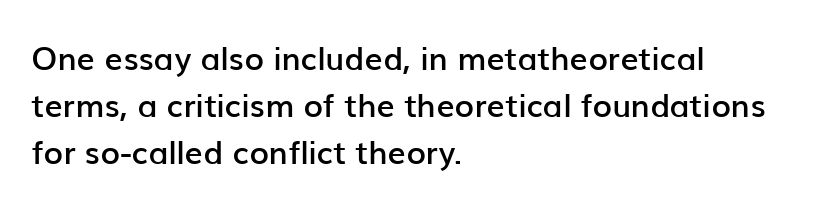
{"serif": "no", "italic": "no", "bold": "semi", "weight": "semibold", "width": "normal", "stroke_contrast": "low", "x_height": "medium", "monospaced": "no", "underline": "no", "align": "left", "line_spacing": "normal", "line_spacing_ratio": 1.47, "letter_spacing": "normal", "letter_spacing_em": 0.0, "glyph_px": 32}
